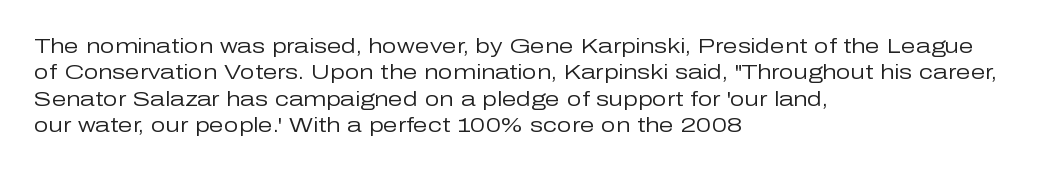
The image shows 21 px text type, upright; set left-aligned, normal line spacing (1.26x), normal letter spacing, not underlined.
